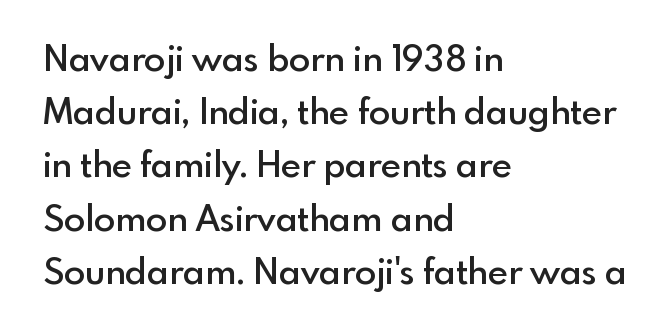
{"serif": "no", "italic": "no", "bold": "semi", "weight": "semibold", "width": "normal", "x_height": "small", "monospaced": "no", "underline": "no", "align": "left", "line_spacing": "normal", "line_spacing_ratio": 1.52, "letter_spacing": "normal", "letter_spacing_em": 0.0, "glyph_px": 35}
